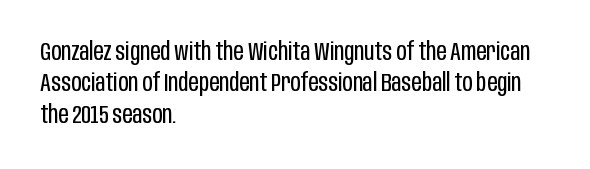
Q: Is the text bold? A: No.
Q: Is the text italic (slanted)? A: No, it is upright.
Q: Is the text underlined? A: No.
Q: How is the paragraph aligned? A: Left-aligned.
Q: Is the spacing between letters normal or unusually wide? A: Normal.
Q: Is the spacing between lines tight, normal or loose? A: Normal.
